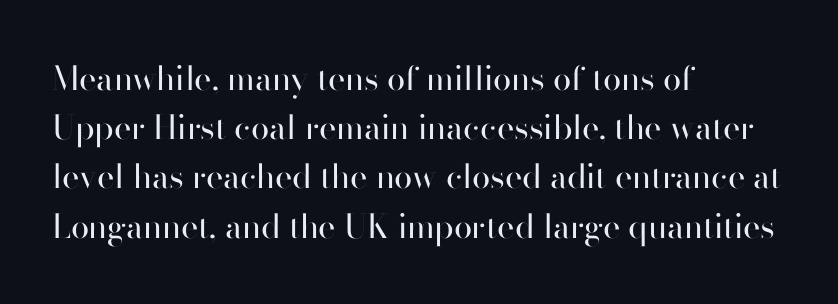
Q: Is the text bold? A: No.
Q: Is the text italic (slanted)? A: No, it is upright.
Q: Is the typeface a serif or a sans-serif typeface? A: Sans-serif.
Q: Is the text underlined? A: No.
Q: How is the paragraph aligned? A: Left-aligned.
Q: Is the spacing between letters normal or unusually wide? A: Normal.
Q: Is the spacing between lines tight, normal or loose? A: Normal.
Q: Width (condensed, normal, or wide)? A: Normal.
Q: Stroke contrast? A: High.
Q: x-height? A: Small.
Q: Monospaced? A: No.
